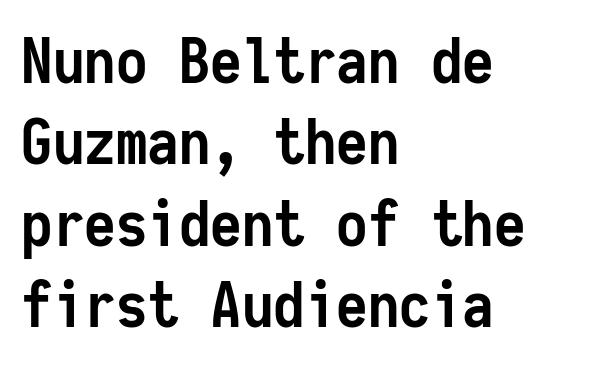
The image shows 63 px semibold, condensed sans-serif type, upright, monospaced; set left-aligned, normal line spacing (1.29x), normal letter spacing, not underlined; low stroke contrast and a medium x-height.
